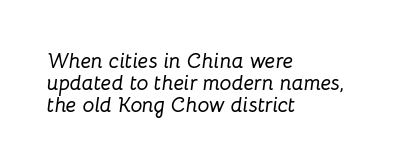
Q: Is the text italic (slanted)? A: Yes, it leans right by about 8 degrees.
Q: Is the text underlined? A: No.
Q: How is the paragraph aligned? A: Left-aligned.
Q: Is the spacing between letters normal or unusually wide? A: Normal.
Q: Is the spacing between lines tight, normal or loose? A: Tight.
